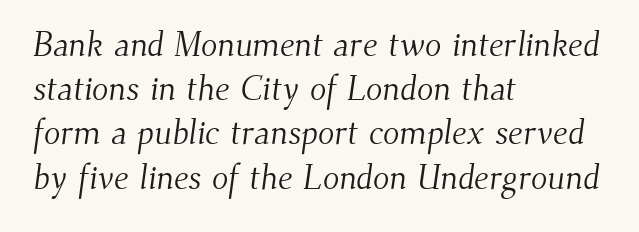
Q: Is the text bold? A: No.
Q: Is the typeface a serif or a sans-serif typeface? A: Serif.
Q: Is the text underlined? A: No.
Q: How is the paragraph aligned? A: Left-aligned.
Q: Is the spacing between letters normal or unusually wide? A: Normal.
Q: Is the spacing between lines tight, normal or loose? A: Normal.
Q: Width (condensed, normal, or wide)? A: Normal.
Q: Stroke contrast? A: Medium.
Q: x-height? A: Small.
Q: Monospaced? A: No.
